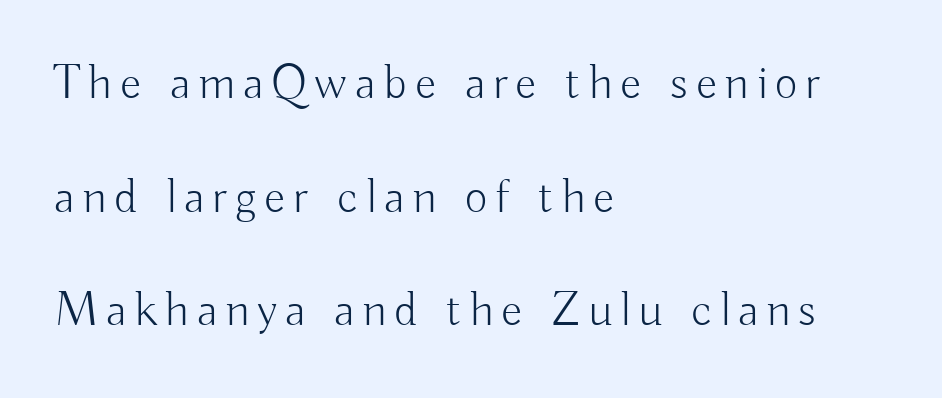
Successive baselines arrive slowly, with a big drop between each. Weight: regular or lighter. Here the designer chose a conventional face with non-uniform glyph widths. The rendering anchors every line to the left-hand side. The passage shown is not underscored anywhere.
